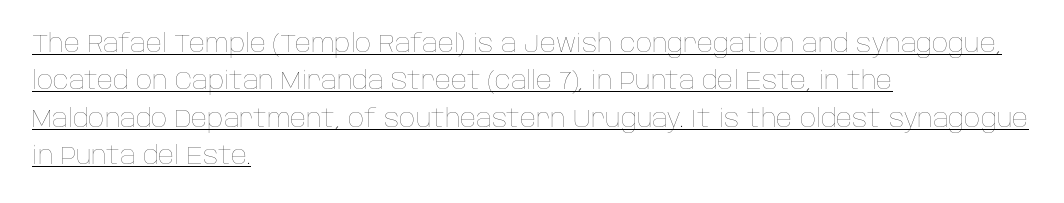
{"italic": "no", "bold": "no", "underline": "yes", "align": "left", "line_spacing": "normal", "line_spacing_ratio": 1.5, "letter_spacing": "normal", "letter_spacing_em": 0.0, "glyph_px": 25}
